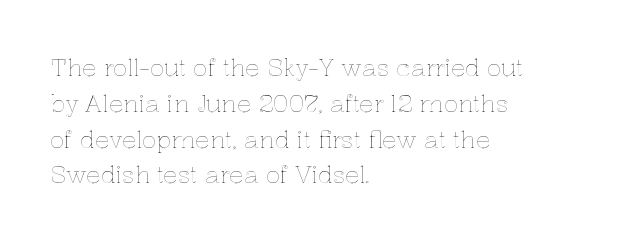
The image shows 24 px text type, upright; set left-aligned, normal line spacing (1.49x), normal letter spacing, not underlined.
